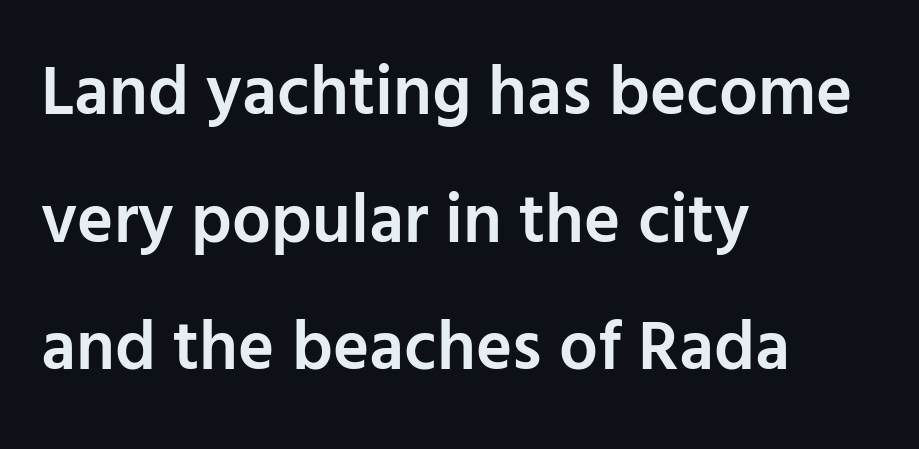
The image shows 69 px semibold sans-serif type, upright; set left-aligned, line spacing 1.85x, normal letter spacing, not underlined; low stroke contrast and a medium x-height.
